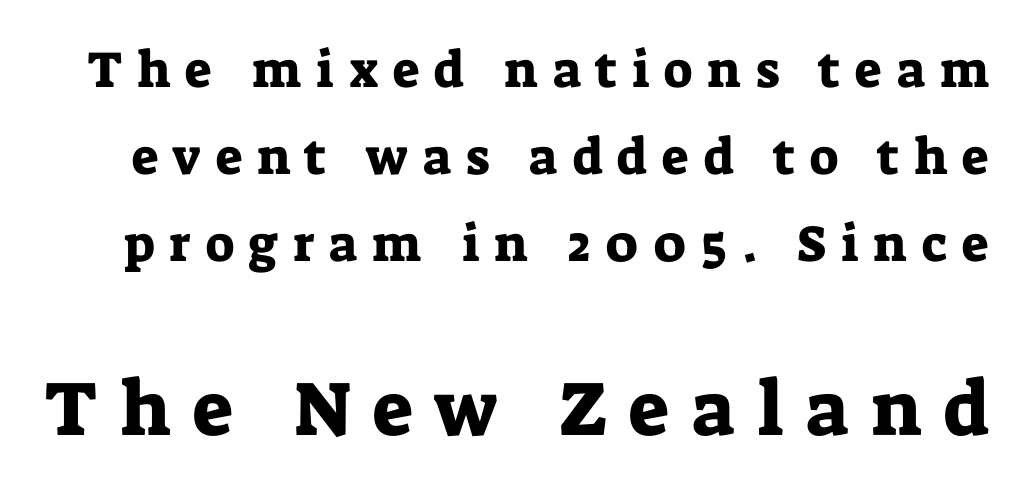
The image shows 77 px serif type, upright; set line spacing 1.71x, unusually wide letter spacing (+0.29 em), not underlined; the second (bottom) block is 1.51x larger; low stroke contrast and a medium x-height.
